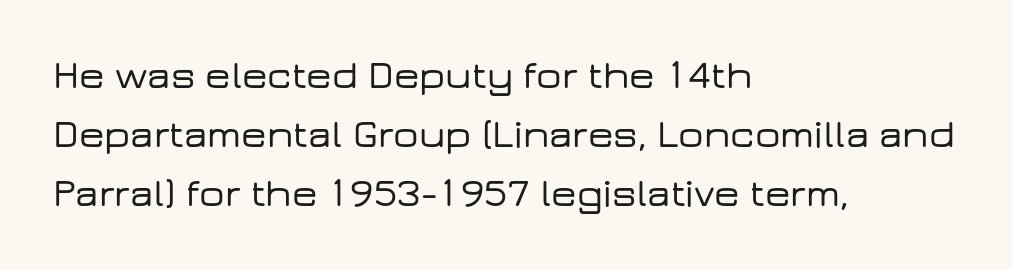
{"serif": "no", "italic": "no", "width": "wide", "stroke_contrast": "low", "x_height": "medium", "monospaced": "no", "underline": "no", "align": "left", "line_spacing": "normal", "line_spacing_ratio": 1.47, "letter_spacing": "normal", "letter_spacing_em": 0.0, "glyph_px": 40}
